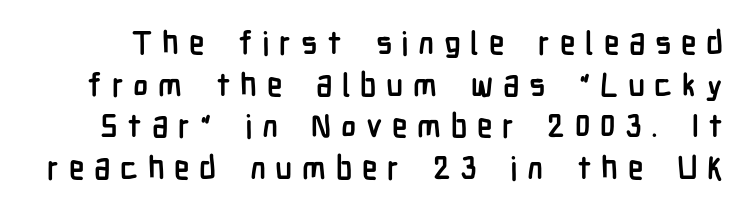
Q: Is the text bold? A: Yes.
Q: Is the text italic (slanted)? A: No, it is upright.
Q: Is the typeface a serif or a sans-serif typeface? A: Sans-serif.
Q: Is the text underlined? A: No.
Q: Is the spacing between letters normal or unusually wide? A: Unusually wide.
Q: Is the spacing between lines tight, normal or loose? A: Normal.
Q: Width (condensed, normal, or wide)? A: Condensed.
Q: Stroke contrast? A: Low.
Q: x-height? A: Medium.
Q: Monospaced? A: No.
